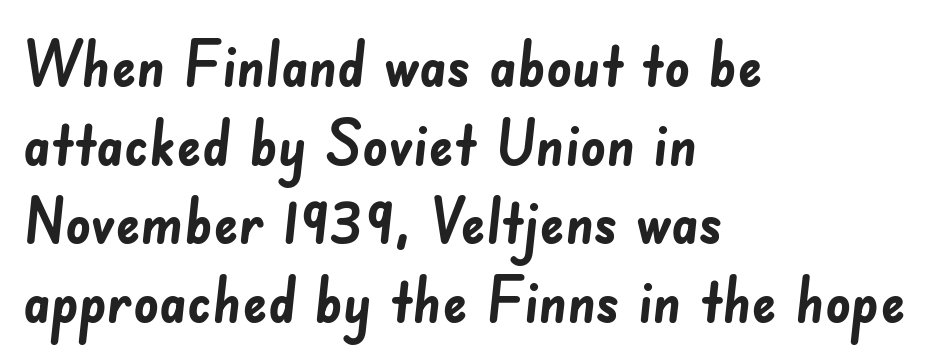
{"serif": "no", "bold": "yes", "weight": "semibold", "width": "normal", "stroke_contrast": "low", "x_height": "small", "monospaced": "no", "underline": "no", "align": "left", "line_spacing": "normal", "line_spacing_ratio": 1.27, "letter_spacing": "normal", "letter_spacing_em": 0.0, "glyph_px": 62}
